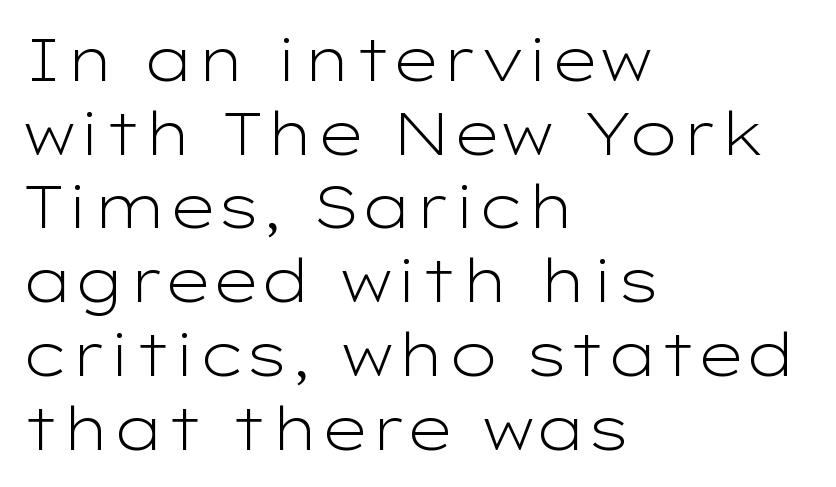
Q: Is the text bold? A: No.
Q: Is the text italic (slanted)? A: No, it is upright.
Q: Is the typeface a serif or a sans-serif typeface? A: Sans-serif.
Q: Is the text underlined? A: No.
Q: How is the paragraph aligned? A: Left-aligned.
Q: Is the spacing between letters normal or unusually wide? A: Normal.
Q: Is the spacing between lines tight, normal or loose? A: Normal.
Q: Width (condensed, normal, or wide)? A: Wide.
Q: Stroke contrast? A: Low.
Q: x-height? A: Medium.
Q: Monospaced? A: No.
